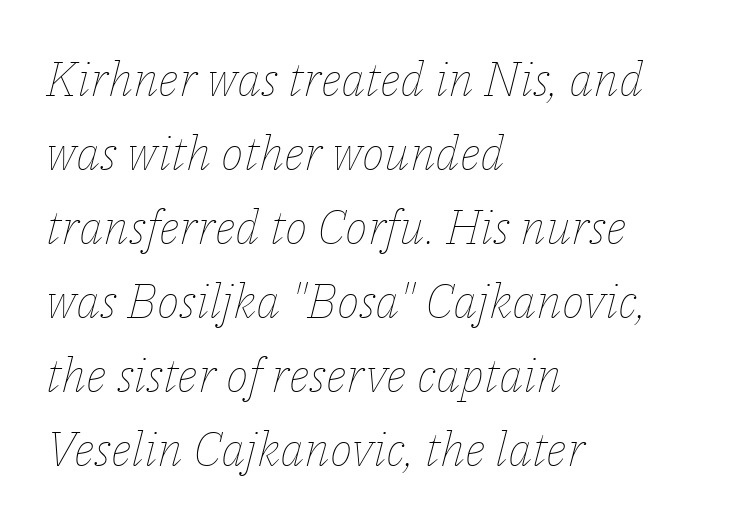
Q: Is the text bold? A: No.
Q: Is the text italic (slanted)? A: Yes, it leans right by about 14 degrees.
Q: Is the text underlined? A: No.
Q: How is the paragraph aligned? A: Left-aligned.
Q: Is the spacing between letters normal or unusually wide? A: Normal.
Q: Is the spacing between lines tight, normal or loose? A: Normal.
Q: Width (condensed, normal, or wide)? A: Normal.
Q: Stroke contrast? A: Low.
Q: x-height? A: Medium.
Q: Monospaced? A: No.
